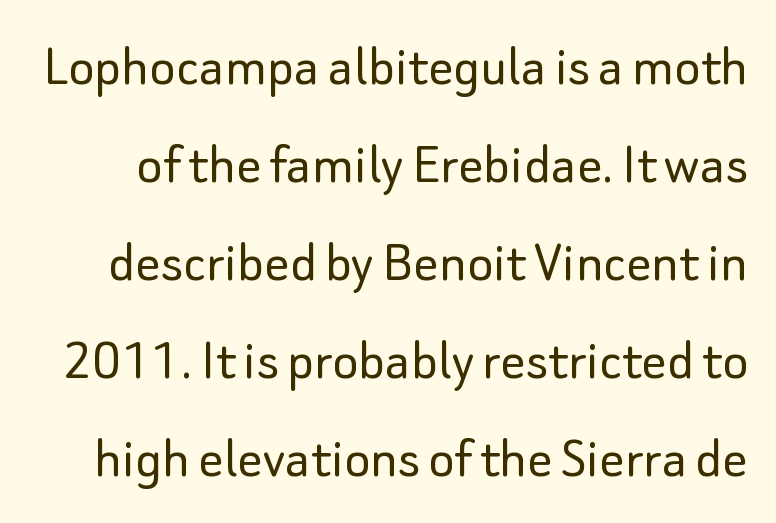
I'd call this a sans setting — the letters go barefoot. The strokes are not fattened; the text isn't bold. Vertical strokes here are truly vertical. The passage shown is typed in a proportional face where columns would drift. The space beneath each line is pristine and unruled.
